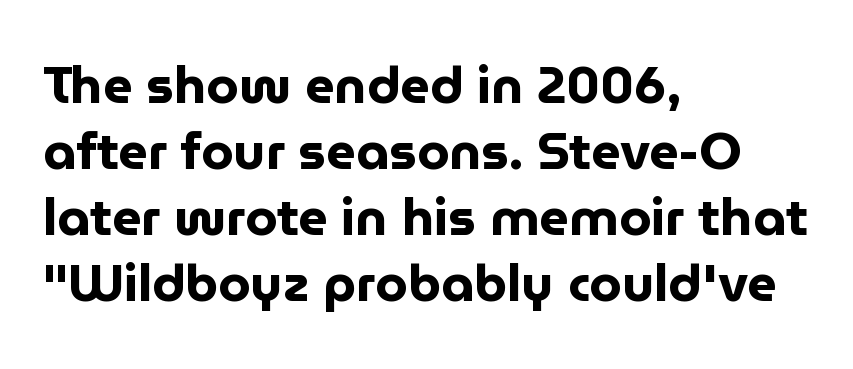
Q: Is the text bold? A: Yes.
Q: Is the text italic (slanted)? A: No, it is upright.
Q: Is the typeface a serif or a sans-serif typeface? A: Sans-serif.
Q: Is the text underlined? A: No.
Q: How is the paragraph aligned? A: Left-aligned.
Q: Is the spacing between letters normal or unusually wide? A: Normal.
Q: Is the spacing between lines tight, normal or loose? A: Normal.
Q: Width (condensed, normal, or wide)? A: Normal.
Q: Stroke contrast? A: Low.
Q: x-height? A: Medium.
Q: Monospaced? A: No.
